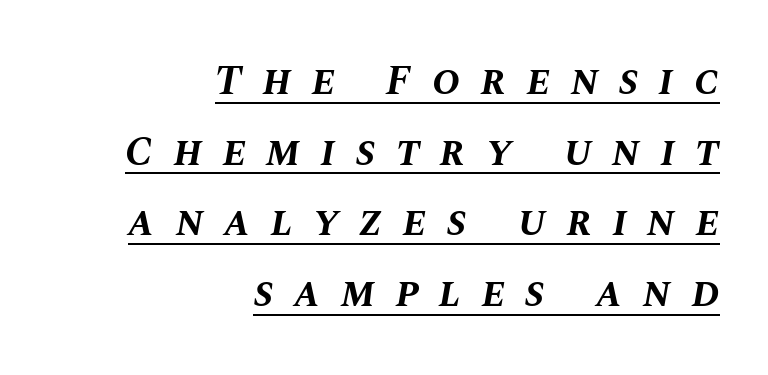
The image shows 42 px bold type, italic (leaning right); set right-aligned, normal line spacing (1.68x), unusually wide letter spacing (+0.49 em), underlined; medium stroke contrast and a large x-height.
